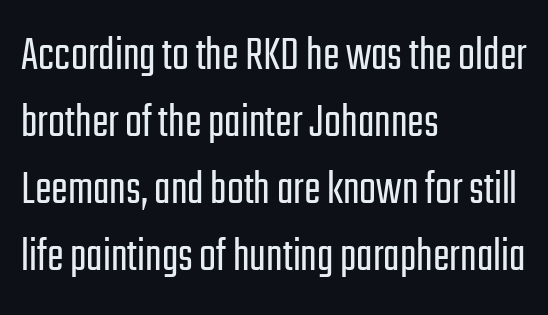
When letters stand straight like this, we call the style roman or upright. Examine the stroke ends and you'll find no serifs. This reads as an unemphasized weight, regular at the heaviest. Which margin do the lines hug? The left one — the right edge is uneven. Successive baselines arrive at the customary interval. Here the designer chose a conventional face with non-uniform glyph widths.
